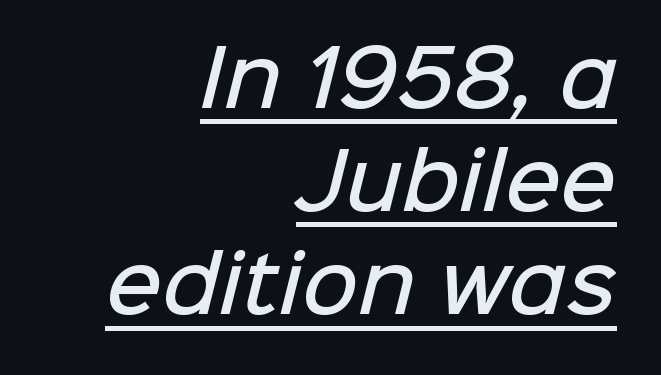
{"serif": "no", "bold": "semi", "weight": "semibold", "width": "normal", "stroke_contrast": "low", "x_height": "medium", "monospaced": "no", "underline": "yes", "align": "right", "line_spacing": "normal", "line_spacing_ratio": 1.34, "letter_spacing": "normal", "letter_spacing_em": 0.0, "glyph_px": 77}
